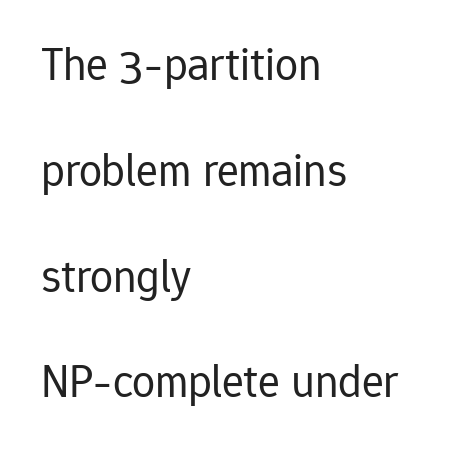
{"serif": "no", "italic": "no", "bold": "no", "weight": "regular", "width": "normal", "stroke_contrast": "low", "x_height": "medium", "monospaced": "no", "underline": "no", "align": "left", "line_spacing": "loose", "line_spacing_ratio": 2.3, "letter_spacing": "normal", "letter_spacing_em": 0.0, "glyph_px": 46}
